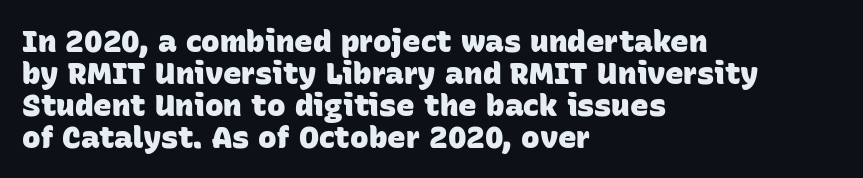
The image shows 31 px heavy sans-serif type; set left-aligned, tight line spacing (1.03x), normal letter spacing, not underlined; low stroke contrast and a large x-height.
